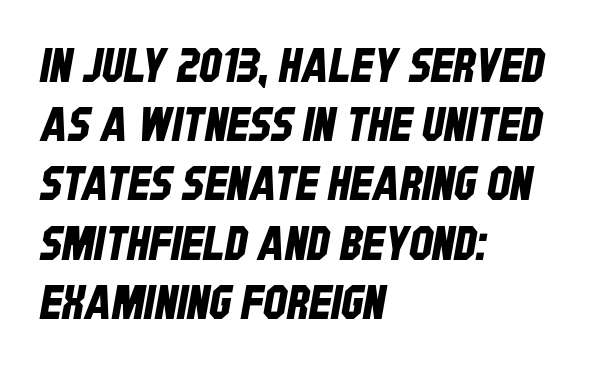
Does extra space separate the letters? No, they use regular spacing. The line-height multiplier appears to be the usual default. The space directly below the letters is spotless. The rendering uses natural spacing where letterforms have individual widths. Line starts are locked; line ends wander.
